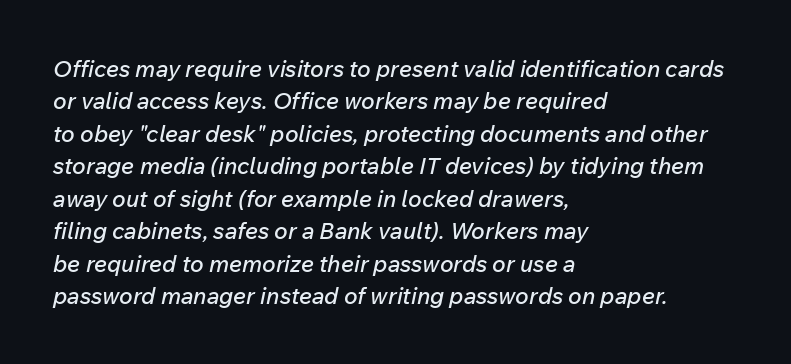
The image shows 23 px text type, italic (leaning right); set left-aligned, normal line spacing (1.41x), normal letter spacing, not underlined.
